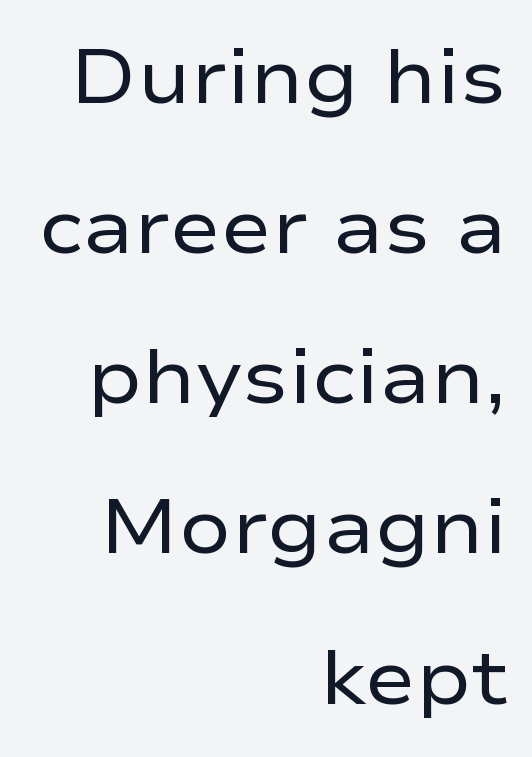
Notice the wide empty band between every row — that's loose leading. Regarding serifs, this sample does without them. Spacing verdict: proportional, widths tailored to each character. The rag falls on the left side of this text block.
